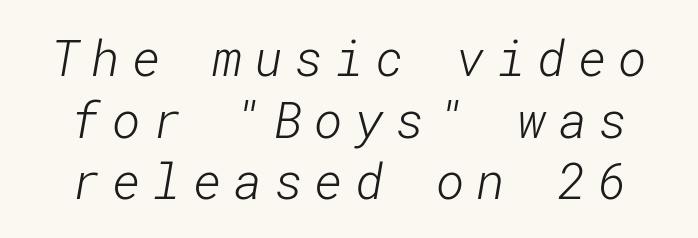
The image shows 49 px light sans-serif type; set normal line spacing (1.26x), unusually wide letter spacing (+0.24 em), not underlined; low stroke contrast and a medium x-height.
